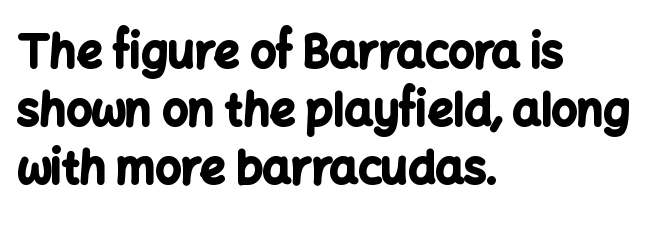
Q: Is the text bold? A: Yes.
Q: Is the text italic (slanted)? A: No, it is upright.
Q: Is the typeface a serif or a sans-serif typeface? A: Sans-serif.
Q: Is the text underlined? A: No.
Q: How is the paragraph aligned? A: Left-aligned.
Q: Is the spacing between letters normal or unusually wide? A: Normal.
Q: Is the spacing between lines tight, normal or loose? A: Normal.
Q: Width (condensed, normal, or wide)? A: Normal.
Q: Stroke contrast? A: Low.
Q: x-height? A: Medium.
Q: Monospaced? A: No.
